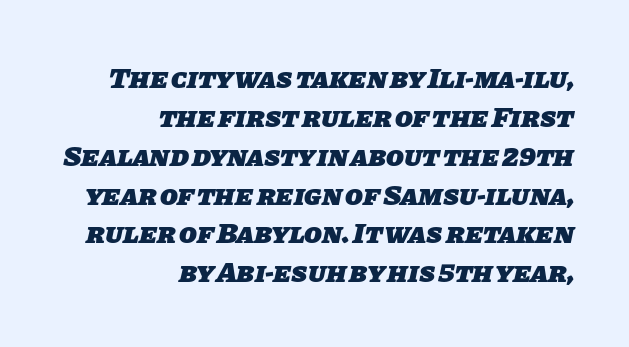
Nobody drew a line under any word here. The lines are quadded right. The face used here is proportionally spaced, like ordinary book or web type.
